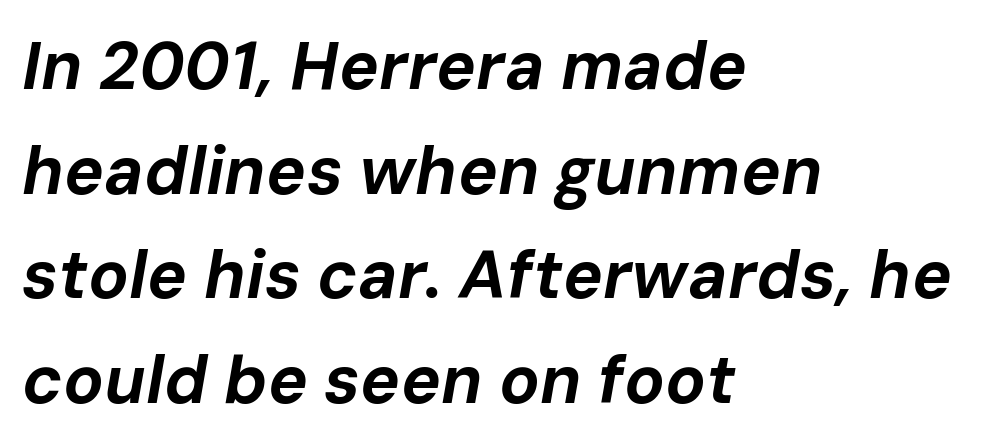
The image shows 67 px bold type, italic (leaning right); set left-aligned, normal line spacing (1.56x), normal letter spacing, not underlined; low stroke contrast and a medium x-height.
